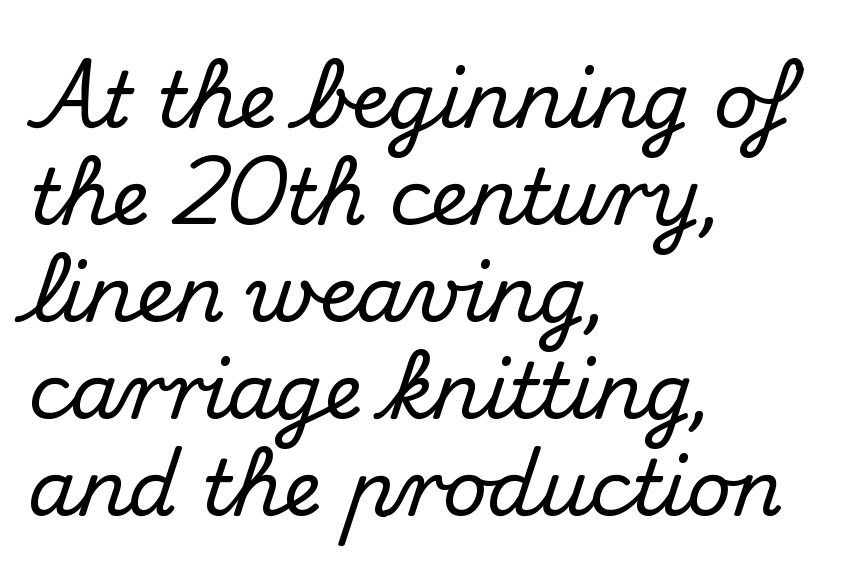
Q: Is the text italic (slanted)? A: Yes.
Q: Is the typeface a serif or a sans-serif typeface? A: Serif.
Q: Is the text underlined? A: No.
Q: How is the paragraph aligned? A: Left-aligned.
Q: Is the spacing between letters normal or unusually wide? A: Normal.
Q: Is the spacing between lines tight, normal or loose? A: Normal.
Q: Width (condensed, normal, or wide)? A: Normal.
Q: Stroke contrast? A: Medium.
Q: x-height? A: Small.
Q: Monospaced? A: No.
